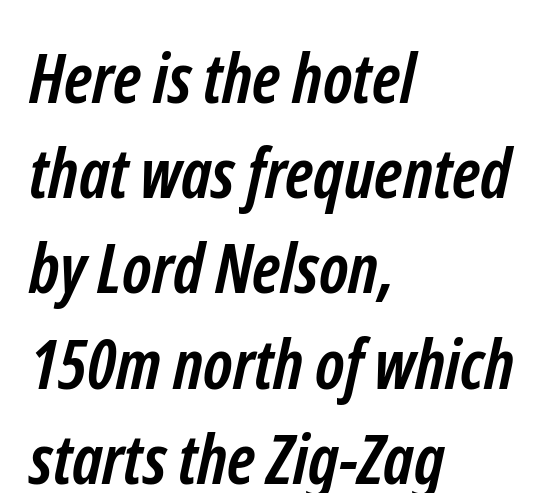
Q: Is the text bold? A: Yes.
Q: Is the typeface a serif or a sans-serif typeface? A: Sans-serif.
Q: Is the text underlined? A: No.
Q: How is the paragraph aligned? A: Left-aligned.
Q: Is the spacing between letters normal or unusually wide? A: Normal.
Q: Is the spacing between lines tight, normal or loose? A: Normal.
Q: Width (condensed, normal, or wide)? A: Condensed.
Q: Stroke contrast? A: Low.
Q: x-height? A: Medium.
Q: Monospaced? A: No.
